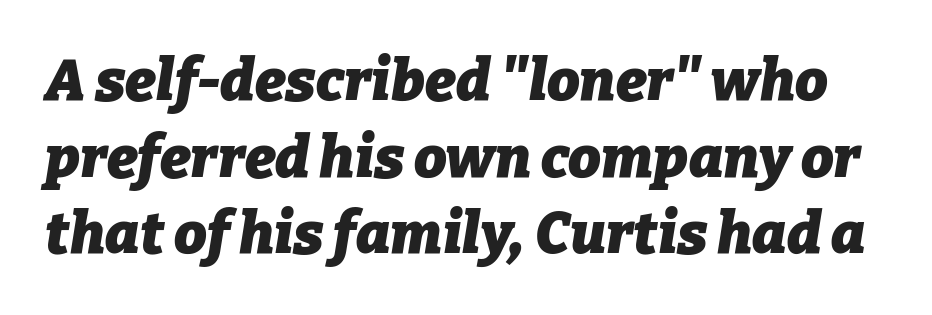
{"italic": "yes", "lean": "right", "slant_degrees": 9, "bold": "yes", "weight": "heavy", "width": "normal", "stroke_contrast": "low", "x_height": "medium", "monospaced": "no", "underline": "no", "line_spacing": "normal", "line_spacing_ratio": 1.32, "letter_spacing": "normal", "letter_spacing_em": 0.0, "glyph_px": 58}
